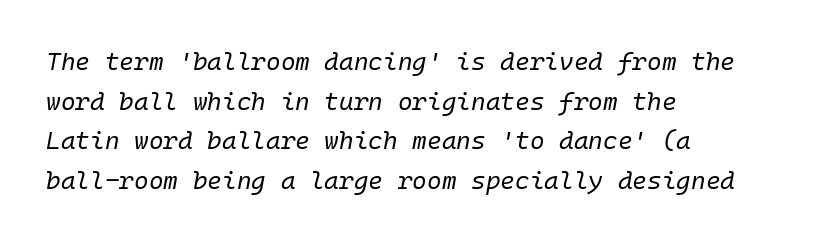
{"italic": "yes", "lean": "right", "slant_degrees": 10, "bold": "no", "underline": "no", "align": "left", "line_spacing": "normal", "line_spacing_ratio": 1.59, "letter_spacing": "normal", "letter_spacing_em": 0.0, "glyph_px": 25}
